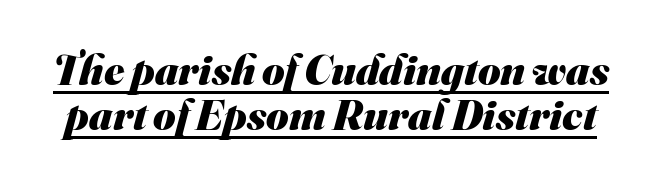
Q: Is the text bold? A: Yes.
Q: Is the typeface a serif or a sans-serif typeface? A: Sans-serif.
Q: Is the text underlined? A: Yes.
Q: Is the spacing between letters normal or unusually wide? A: Normal.
Q: Is the spacing between lines tight, normal or loose? A: Tight.
Q: Width (condensed, normal, or wide)? A: Normal.
Q: Stroke contrast? A: Medium.
Q: x-height? A: Small.
Q: Monospaced? A: No.
